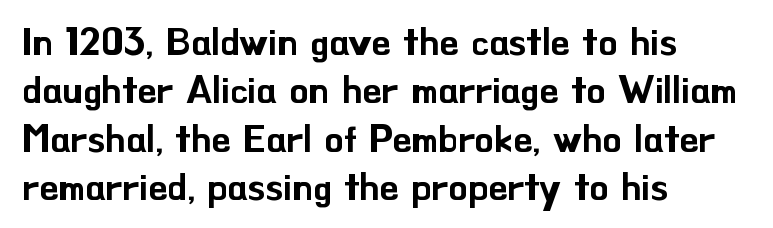
The image shows 38 px sans-serif type, upright; set left-aligned, normal line spacing (1.27x), normal letter spacing, not underlined; low stroke contrast and a small x-height.
